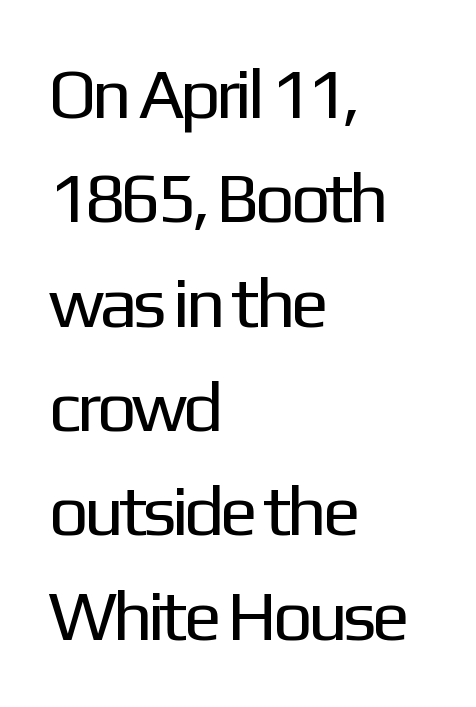
The image shows 71 px regular-weight sans-serif type, upright; set left-aligned, normal line spacing (1.47x), normal letter spacing, not underlined; low stroke contrast and a medium x-height.
